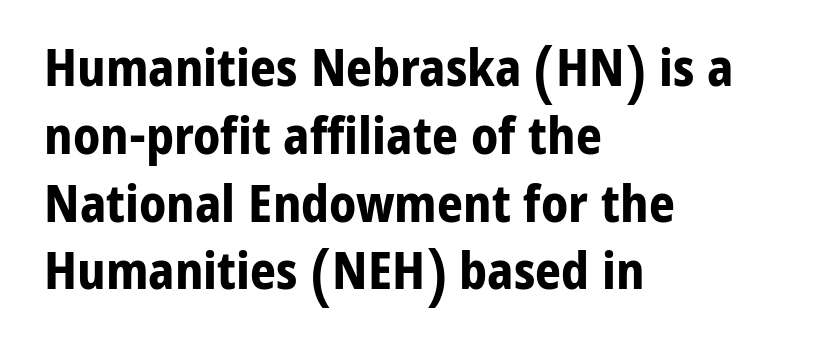
Varying glyph widths throughout — classic text-font behaviour. Typographic density is high because the face is bold. Compared with a centered layout, this one pins lines to the left instead. Notice how the stems are strictly vertical — no italics here.
